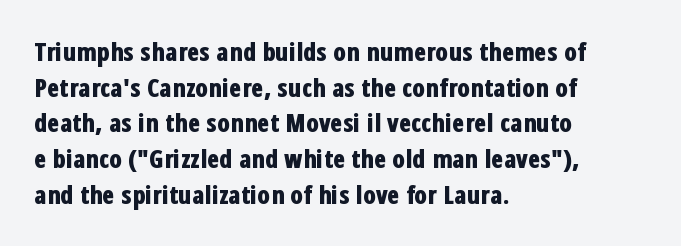
This rendering leaves character spacing at its baseline value. Any mark beneath the type? The region is blank. This is roman type, the default non-slanted kind. Pretty heavy lettering here — definitely bold. Notice how descenders clear the ascenders below comfortably — that's standard leading. All the whitespace from short lines collects on the right.
